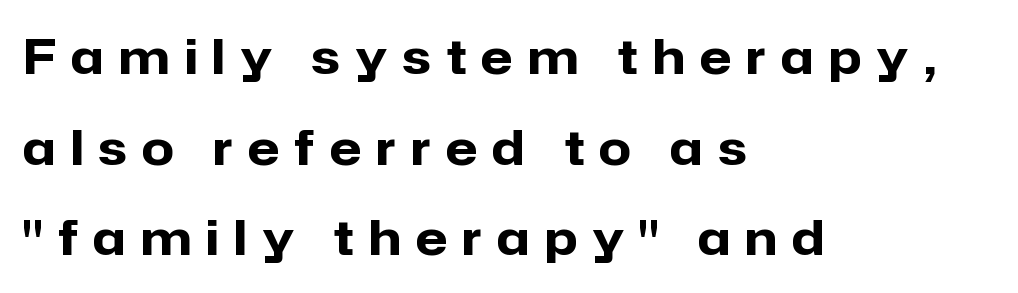
Inter-character spacing is expanded well beyond the font's built-in metrics. Widely set lines give the paragraph a tall, airy silhouette. Is this a fixed-width face? No — the glyphs have proportional, varying widths. This is heavy type, rendered in bold.
